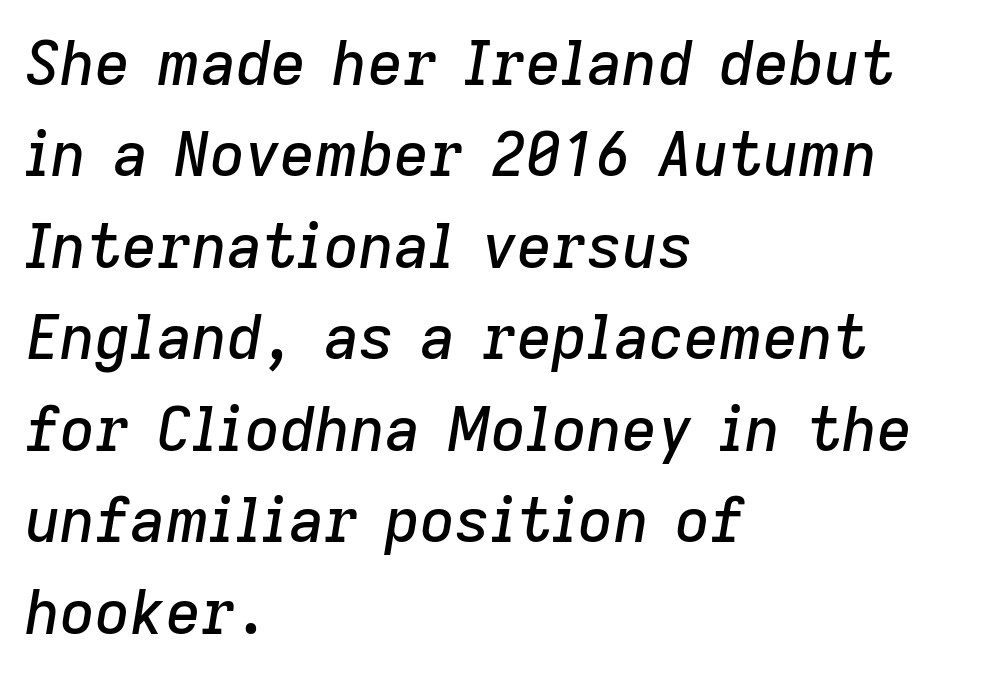
Q: Is the text italic (slanted)? A: Yes, it leans right by about 9 degrees.
Q: Is the text underlined? A: No.
Q: How is the paragraph aligned? A: Left-aligned.
Q: Is the spacing between letters normal or unusually wide? A: Normal.
Q: Is the spacing between lines tight, normal or loose? A: Normal.
Q: Width (condensed, normal, or wide)? A: Normal.
Q: Stroke contrast? A: Low.
Q: x-height? A: Medium.
Q: Monospaced? A: No.
